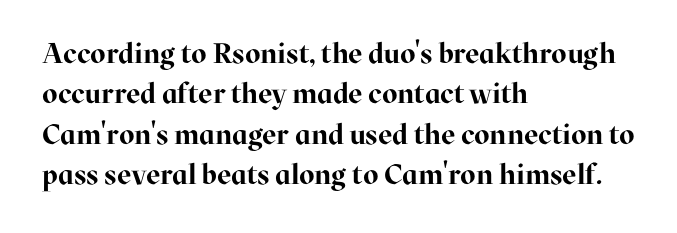
Q: Is the text bold? A: Yes.
Q: Is the text italic (slanted)? A: No, it is upright.
Q: Is the typeface a serif or a sans-serif typeface? A: Serif.
Q: Is the text underlined? A: No.
Q: How is the paragraph aligned? A: Left-aligned.
Q: Is the spacing between letters normal or unusually wide? A: Normal.
Q: Is the spacing between lines tight, normal or loose? A: Normal.
Q: Width (condensed, normal, or wide)? A: Normal.
Q: Stroke contrast? A: High.
Q: x-height? A: Medium.
Q: Monospaced? A: No.
